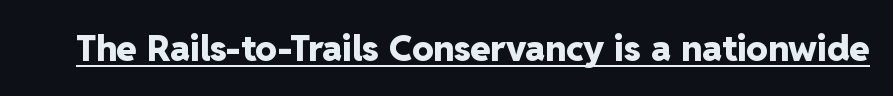
Q: Is the text bold? A: Yes.
Q: Is the text italic (slanted)? A: No, it is upright.
Q: Is the typeface a serif or a sans-serif typeface? A: Sans-serif.
Q: Is the text underlined? A: Yes.
Q: Is the spacing between letters normal or unusually wide? A: Normal.
Q: Width (condensed, normal, or wide)? A: Normal.
Q: Stroke contrast? A: Low.
Q: x-height? A: Medium.
Q: Monospaced? A: No.
